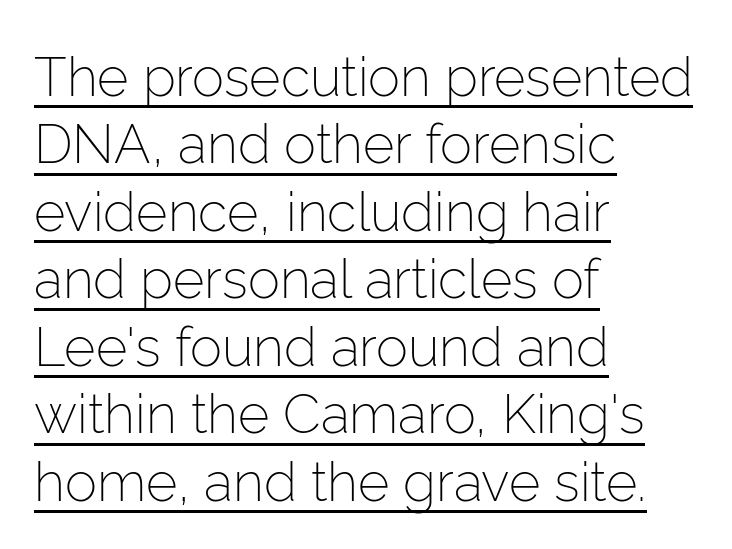
Q: Is the text bold? A: No.
Q: Is the text italic (slanted)? A: No, it is upright.
Q: Is the typeface a serif or a sans-serif typeface? A: Sans-serif.
Q: Is the text underlined? A: Yes.
Q: How is the paragraph aligned? A: Left-aligned.
Q: Is the spacing between letters normal or unusually wide? A: Normal.
Q: Is the spacing between lines tight, normal or loose? A: Normal.
Q: Width (condensed, normal, or wide)? A: Normal.
Q: Stroke contrast? A: Low.
Q: x-height? A: Medium.
Q: Monospaced? A: No.
